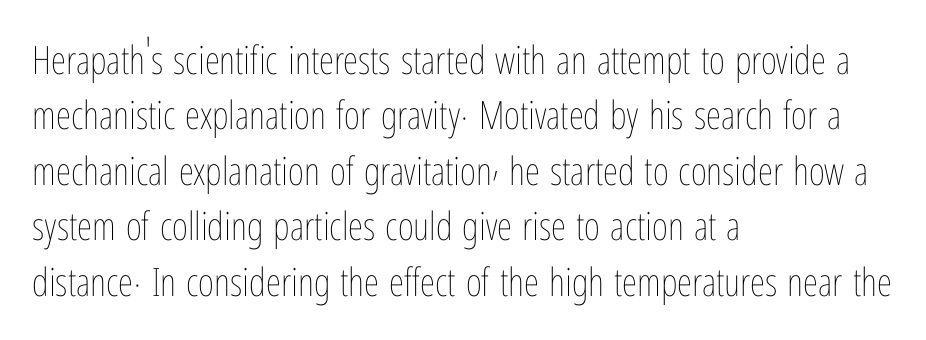
The cut favours lightness, reaching ordinary text weight at its darkest. Is the block centered? No — it sits flush against the left margin. The rendering uses a moderate line-height, typical for paragraphs. The type sits square on the baseline with zero lean. Do the characters align in a grid? No, the font is proportional. Default kerning and tracking; the words read as compact shapes.
